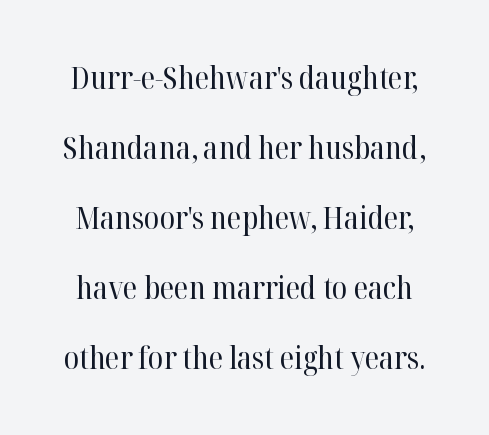
{"serif": "yes", "italic": "no", "bold": "no", "weight": "regular", "width": "normal", "stroke_contrast": "high", "x_height": "medium", "monospaced": "no", "underline": "no", "line_spacing": "loose", "line_spacing_ratio": 2.26, "letter_spacing": "normal", "letter_spacing_em": 0.0, "glyph_px": 31}
